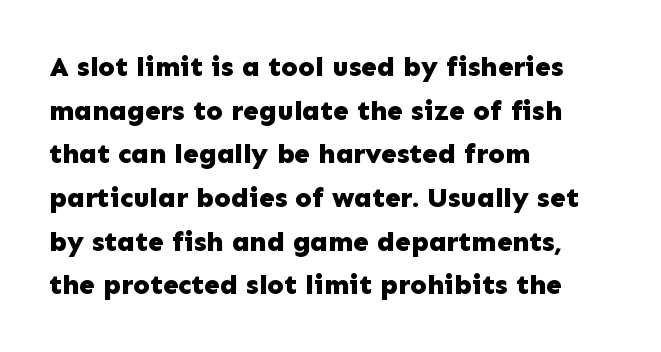
Q: Is the text bold? A: Yes.
Q: Is the text italic (slanted)? A: No, it is upright.
Q: Is the typeface a serif or a sans-serif typeface? A: Sans-serif.
Q: Is the text underlined? A: No.
Q: How is the paragraph aligned? A: Left-aligned.
Q: Is the spacing between letters normal or unusually wide? A: Normal.
Q: Is the spacing between lines tight, normal or loose? A: Normal.
Q: Width (condensed, normal, or wide)? A: Normal.
Q: Stroke contrast? A: Low.
Q: x-height? A: Medium.
Q: Monospaced? A: No.
